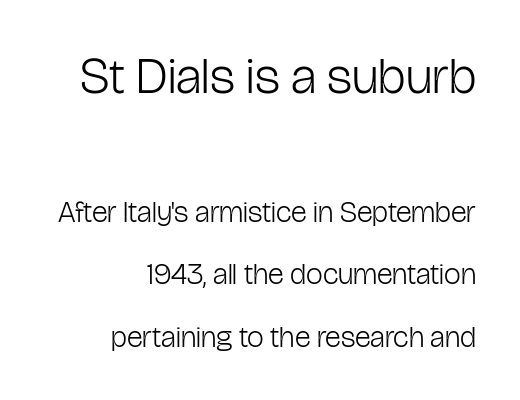
Which of the two is more prominent by size? The first, at the top. Short and long lines alike share a common ending point at right. Type style note: lacks serifs. Vertical strokes here are truly vertical. A typesetter would call this proportional, since set widths differ per character. The typesetting does not lean heavy: it is not bold.
